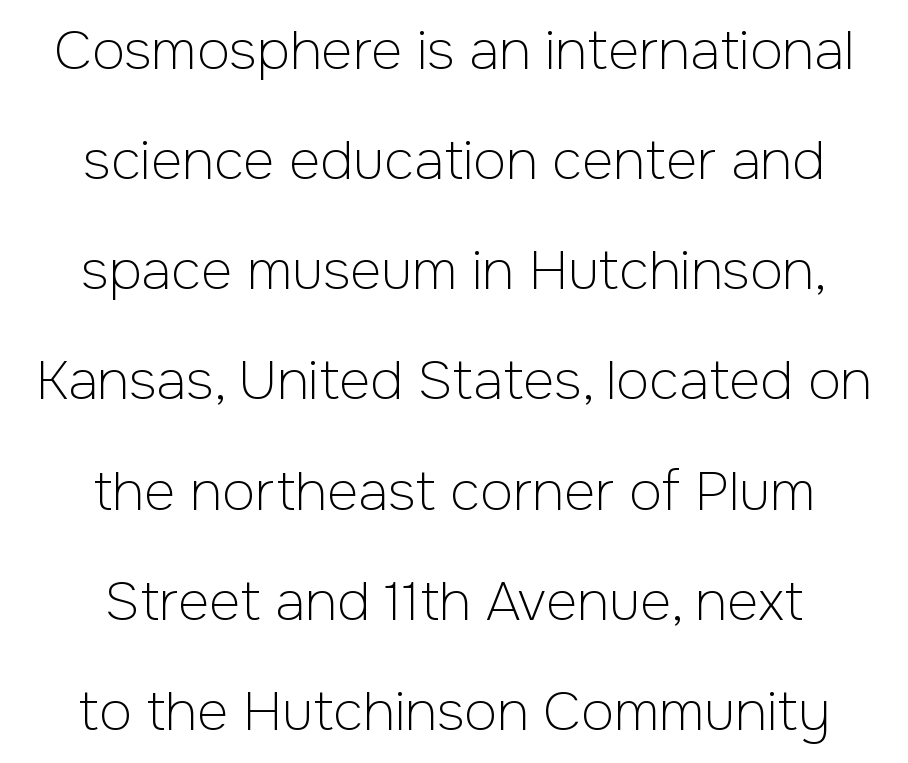
Q: Is the text bold? A: No.
Q: Is the text italic (slanted)? A: No, it is upright.
Q: Is the typeface a serif or a sans-serif typeface? A: Sans-serif.
Q: Is the text underlined? A: No.
Q: How is the paragraph aligned? A: Centered.
Q: Is the spacing between letters normal or unusually wide? A: Normal.
Q: Is the spacing between lines tight, normal or loose? A: Loose.
Q: Width (condensed, normal, or wide)? A: Normal.
Q: Stroke contrast? A: Low.
Q: x-height? A: Medium.
Q: Monospaced? A: No.
